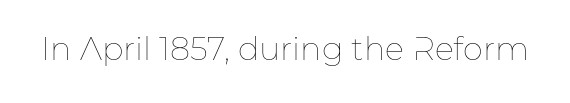
The image shows 32 px thin type, upright; set normal letter spacing, not underlined; low stroke contrast and a medium x-height.
